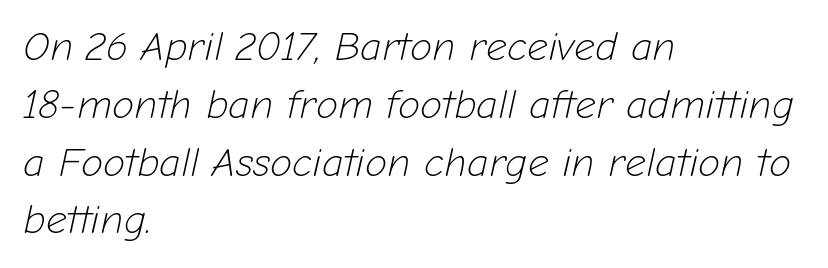
Q: Is the text bold? A: No.
Q: Is the text italic (slanted)? A: Yes, it leans right by about 12 degrees.
Q: Is the text underlined? A: No.
Q: How is the paragraph aligned? A: Left-aligned.
Q: Is the spacing between letters normal or unusually wide? A: Normal.
Q: Is the spacing between lines tight, normal or loose? A: Normal.
Q: Width (condensed, normal, or wide)? A: Normal.
Q: Stroke contrast? A: Low.
Q: x-height? A: Medium.
Q: Monospaced? A: No.
